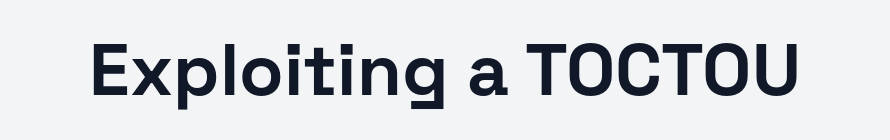
{"serif": "no", "italic": "no", "bold": "yes", "weight": "bold", "width": "normal", "stroke_contrast": "low", "x_height": "medium", "monospaced": "no", "underline": "no", "letter_spacing": "normal", "letter_spacing_em": 0.0, "glyph_px": 73}
